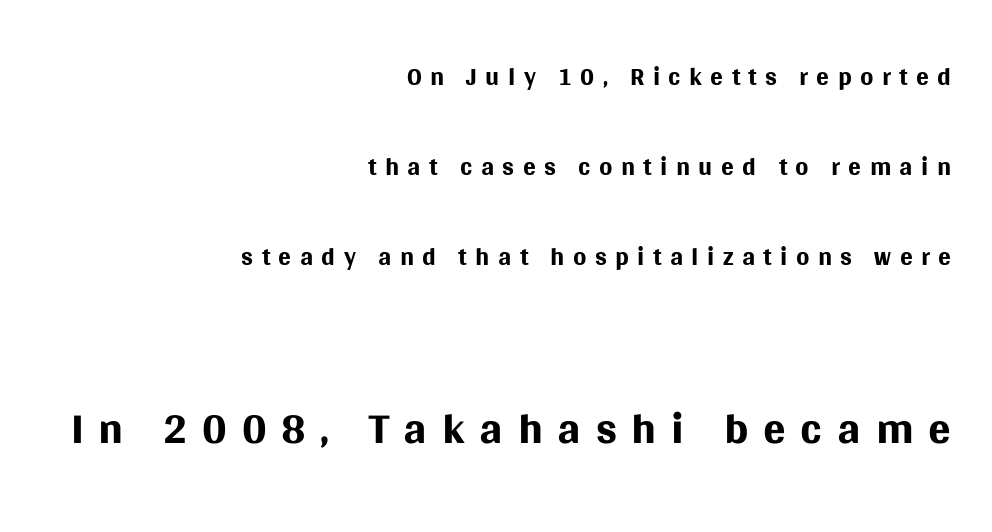
Note the varied advance widths — an 'i' is clearly narrower than an 'm'. Bare-footed words on every line. No italicization has been applied; the sample stays upright. Weight: in the light-to-regular range. Leading: increased.
